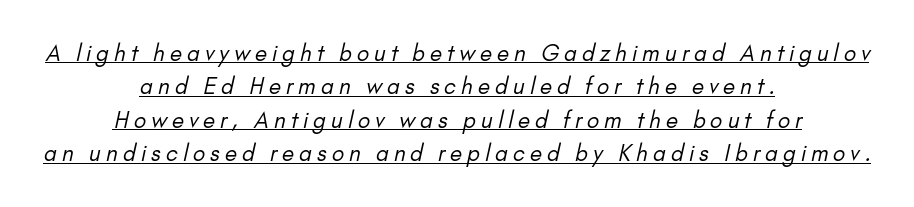
This sample is center-justified, so both line endings float freely. Caption: expanded tracking, letters set apart. Vertical stems look standard width or narrower in stroke. The words here are underlined.
